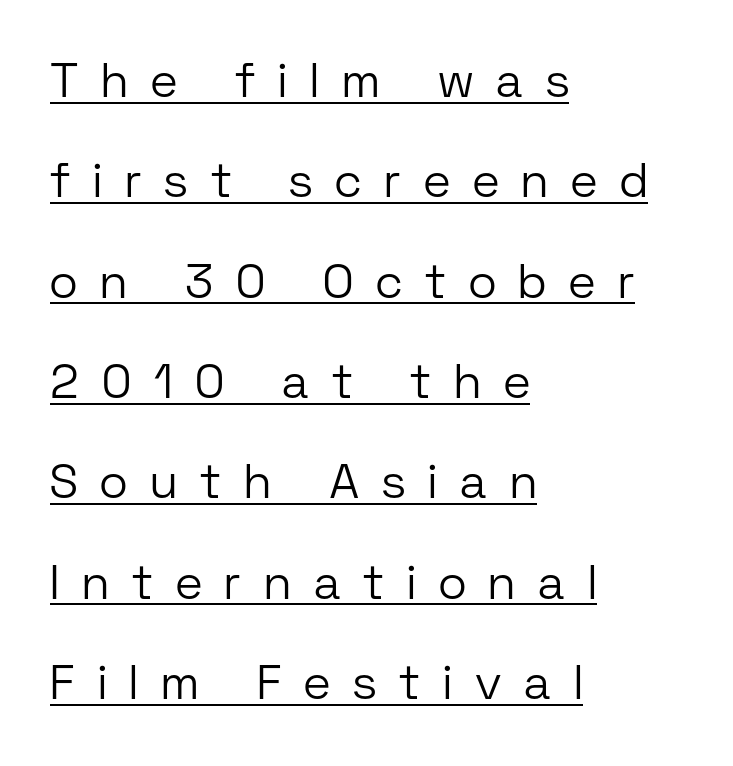
Q: Is the text bold? A: No.
Q: Is the text italic (slanted)? A: No, it is upright.
Q: Is the typeface a serif or a sans-serif typeface? A: Sans-serif.
Q: Is the text underlined? A: Yes.
Q: How is the paragraph aligned? A: Left-aligned.
Q: Is the spacing between letters normal or unusually wide? A: Unusually wide.
Q: Is the spacing between lines tight, normal or loose? A: Loose.
Q: Width (condensed, normal, or wide)? A: Normal.
Q: Stroke contrast? A: Low.
Q: x-height? A: Medium.
Q: Monospaced? A: No.
